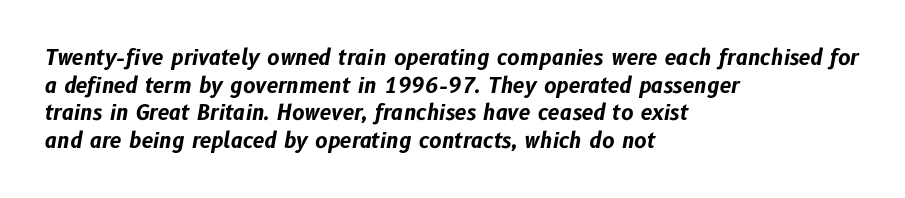
{"italic": "yes", "lean": "right", "slant_degrees": 10, "bold": "yes", "underline": "no", "align": "left", "line_spacing": "normal", "line_spacing_ratio": 1.31, "letter_spacing": "normal", "letter_spacing_em": 0.0, "glyph_px": 21}
